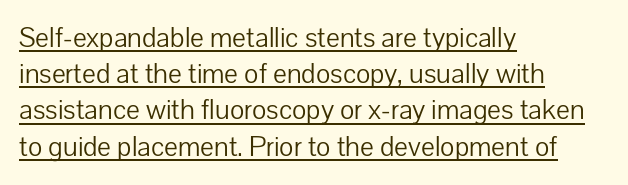
Q: Is the text bold? A: No.
Q: Is the text italic (slanted)? A: No, it is upright.
Q: Is the typeface a serif or a sans-serif typeface? A: Sans-serif.
Q: Is the text underlined? A: Yes.
Q: How is the paragraph aligned? A: Left-aligned.
Q: Is the spacing between letters normal or unusually wide? A: Normal.
Q: Is the spacing between lines tight, normal or loose? A: Normal.
Q: Width (condensed, normal, or wide)? A: Normal.
Q: Stroke contrast? A: Low.
Q: x-height? A: Medium.
Q: Monospaced? A: No.
